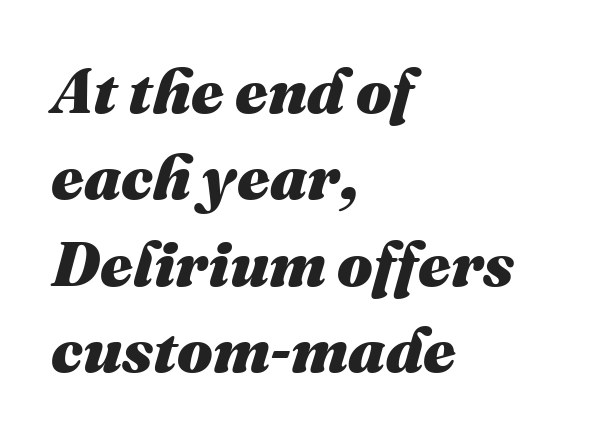
Students, observe: this is what conventionally led text looks like. Words float on clear page, feet unadorned. Compared with an ordinary text face, these strokes are far heavier — a full bold. Each word holds together tightly as a unit, with standard inter-letter gaps.
